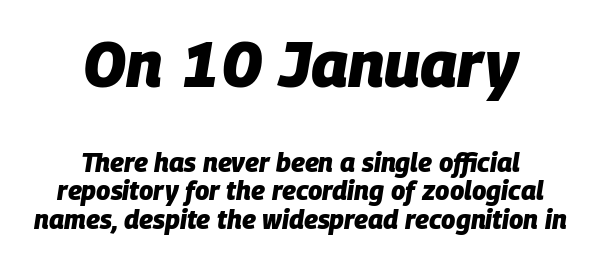
The image shows 64 px heavy type, italic (leaning right); set centered, tight line spacing (1.09x), normal letter spacing, not underlined; the first (top) block is 2.46x larger; low stroke contrast and a large x-height.
